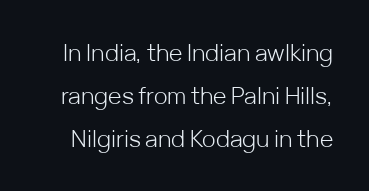
{"italic": "no", "bold": "no", "underline": "no", "line_spacing_ratio": 1.87, "letter_spacing": "normal", "letter_spacing_em": 0.0, "glyph_px": 23}
